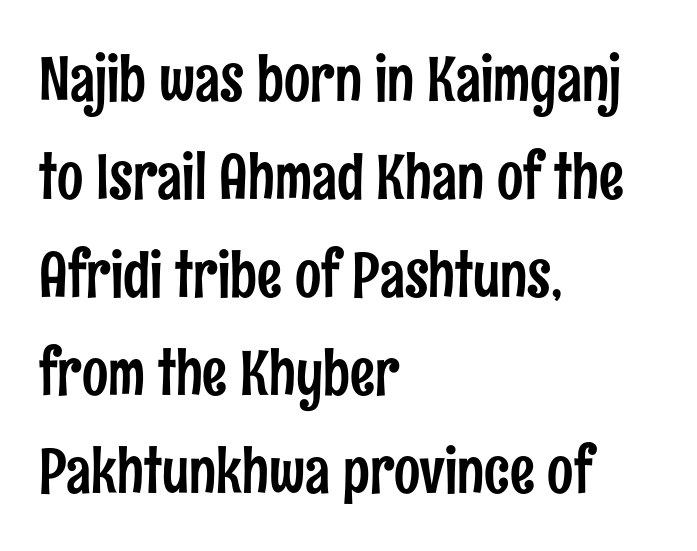
{"serif": "no", "italic": "no", "width": "condensed", "stroke_contrast": "low", "x_height": "medium", "monospaced": "no", "underline": "no", "align": "left", "line_spacing": "normal", "line_spacing_ratio": 1.58, "letter_spacing": "normal", "letter_spacing_em": 0.0, "glyph_px": 62}
